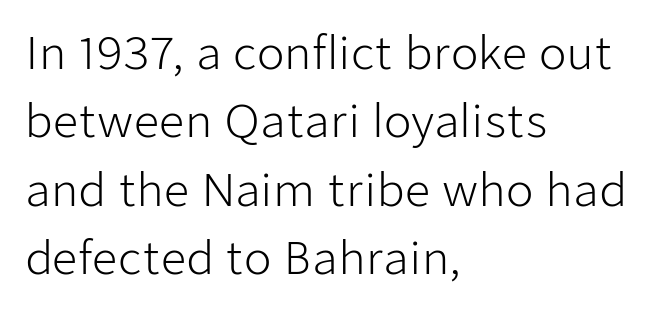
The area under the type is left untouched. A typesetter would call this leading conventional body-copy spacing. Where is the straight margin? On the left. What stands out about the letter spacing? Nothing — it is the standard amount. To sum up the face: it is a sans, with no serifs. Do the letters lean? They stand straight.
